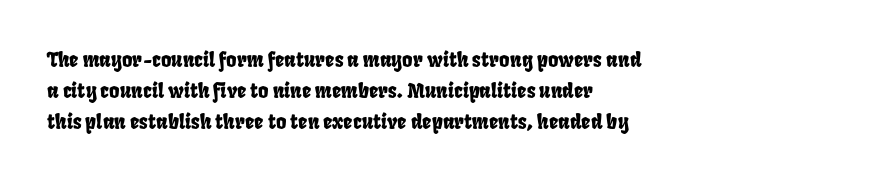
The image shows 20 px text type; set left-aligned, normal line spacing (1.56x), normal letter spacing, not underlined.
